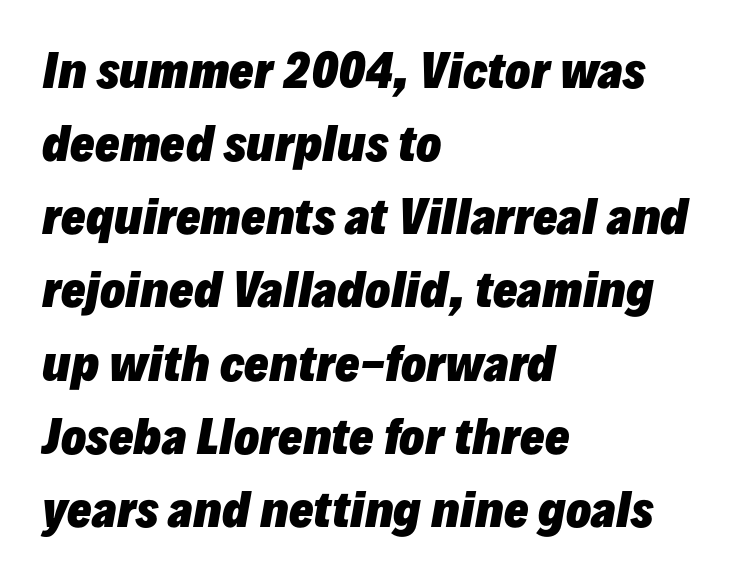
The image shows 46 px heavy type, italic (leaning right); set left-aligned, normal line spacing (1.59x), normal letter spacing, not underlined; low stroke contrast and a medium x-height.
